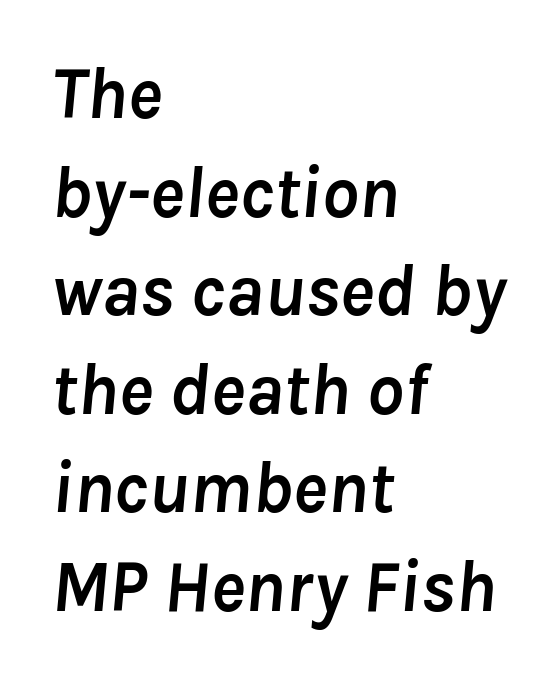
A bare baseline throughout the passage. Slanted lettering throughout. A typesetter would call this leading conventional body-copy spacing. Typesetter's note: full bold, strokes at maximum text heaviness.
